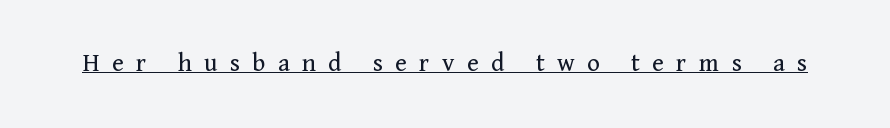
{"italic": "no", "bold": "no", "underline": "yes", "letter_spacing": "wide", "letter_spacing_em": 0.46, "glyph_px": 27}
